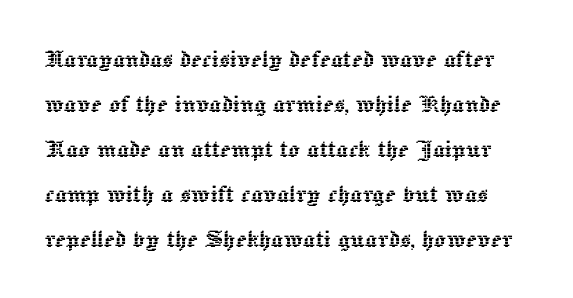
The image shows 29 px text type, upright; set normal line spacing (1.55x), normal letter spacing, not underlined; a medium x-height.
